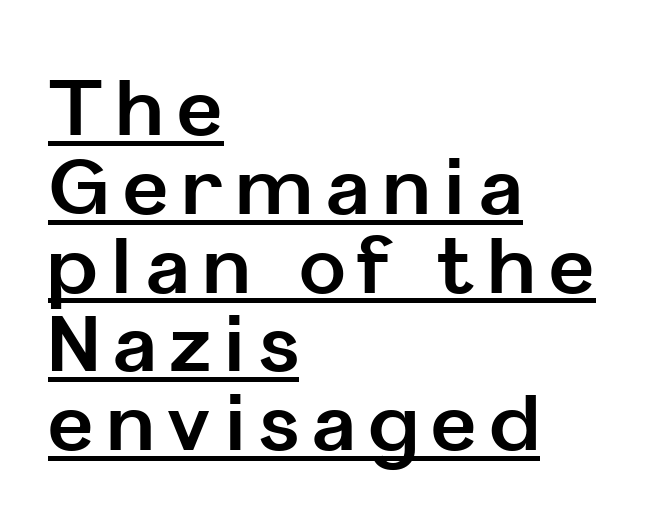
Q: Is the text bold? A: Yes.
Q: Is the text italic (slanted)? A: No, it is upright.
Q: Is the typeface a serif or a sans-serif typeface? A: Sans-serif.
Q: Is the text underlined? A: Yes.
Q: How is the paragraph aligned? A: Left-aligned.
Q: Is the spacing between lines tight, normal or loose? A: Tight.
Q: Width (condensed, normal, or wide)? A: Normal.
Q: Stroke contrast? A: Low.
Q: x-height? A: Medium.
Q: Monospaced? A: No.
